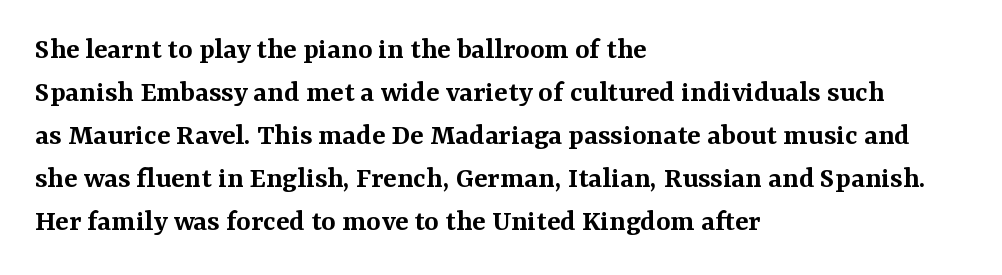
The words here are not underlined. Is this a fixed-width face? No — the glyphs have proportional, varying widths. Vertical strokes here are truly vertical. Serifs: yes, visible at the terminals of the letterforms. Summary of vertical rhythm: regular, with standard interline spacing. Tracking here is standard; glyphs follow each other at the usual distance.
